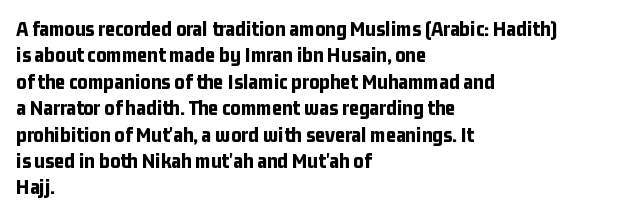
{"italic": "no", "bold": "yes", "underline": "no", "align": "left", "line_spacing_ratio": 1.2, "letter_spacing": "normal", "letter_spacing_em": 0.0, "glyph_px": 22}
